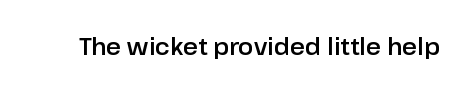
{"italic": "no", "underline": "no", "letter_spacing": "normal", "letter_spacing_em": 0.0, "glyph_px": 23}
